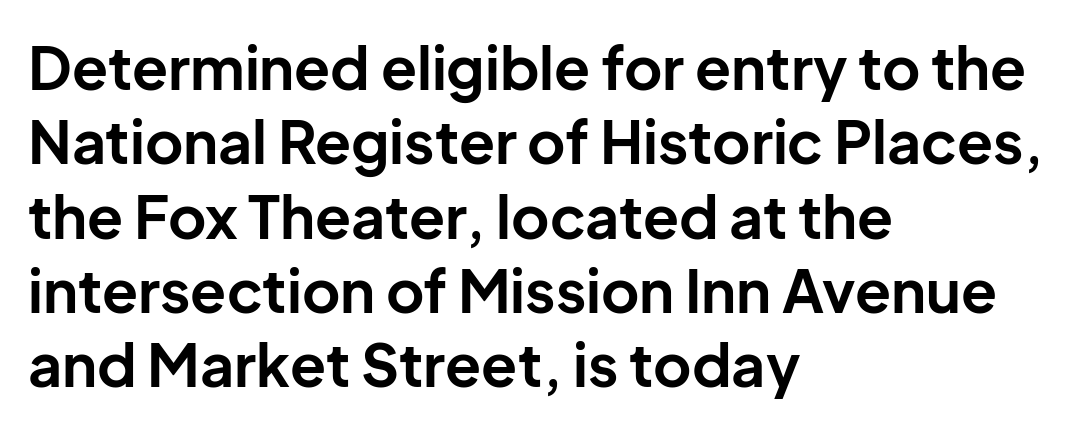
Q: Is the text bold? A: Yes.
Q: Is the text italic (slanted)? A: No, it is upright.
Q: Is the typeface a serif or a sans-serif typeface? A: Sans-serif.
Q: Is the text underlined? A: No.
Q: How is the paragraph aligned? A: Left-aligned.
Q: Is the spacing between letters normal or unusually wide? A: Normal.
Q: Is the spacing between lines tight, normal or loose? A: Normal.
Q: Width (condensed, normal, or wide)? A: Normal.
Q: Stroke contrast? A: Low.
Q: x-height? A: Medium.
Q: Monospaced? A: No.
